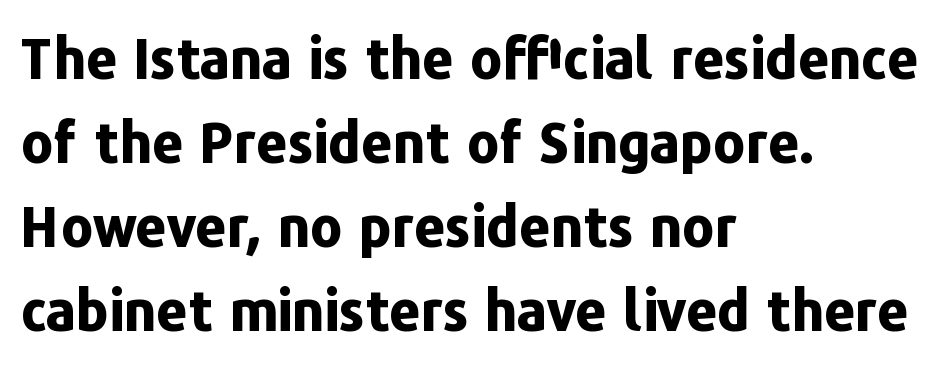
Q: Is the text bold? A: Yes.
Q: Is the text italic (slanted)? A: No, it is upright.
Q: Is the typeface a serif or a sans-serif typeface? A: Sans-serif.
Q: Is the text underlined? A: No.
Q: How is the paragraph aligned? A: Left-aligned.
Q: Is the spacing between letters normal or unusually wide? A: Normal.
Q: Is the spacing between lines tight, normal or loose? A: Normal.
Q: Width (condensed, normal, or wide)? A: Normal.
Q: Stroke contrast? A: Low.
Q: x-height? A: Medium.
Q: Monospaced? A: No.
